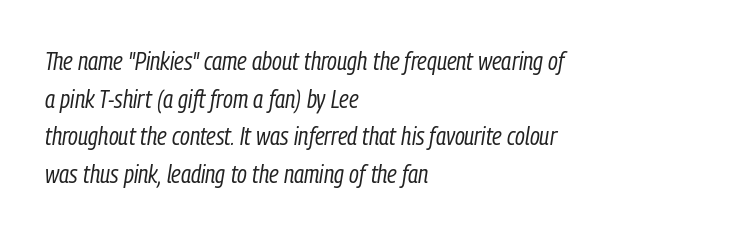
Q: Is the text bold? A: No.
Q: Is the text italic (slanted)? A: Yes, it leans right by about 9 degrees.
Q: Is the text underlined? A: No.
Q: How is the paragraph aligned? A: Left-aligned.
Q: Is the spacing between letters normal or unusually wide? A: Normal.
Q: Is the spacing between lines tight, normal or loose? A: Normal.
